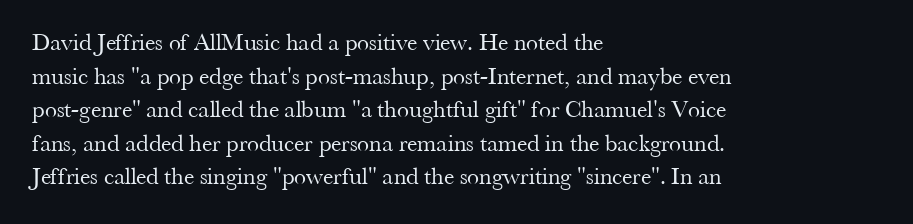
Q: Is the text bold? A: No.
Q: Is the text italic (slanted)? A: No, it is upright.
Q: Is the text underlined? A: No.
Q: How is the paragraph aligned? A: Left-aligned.
Q: Is the spacing between letters normal or unusually wide? A: Normal.
Q: Is the spacing between lines tight, normal or loose? A: Normal.
